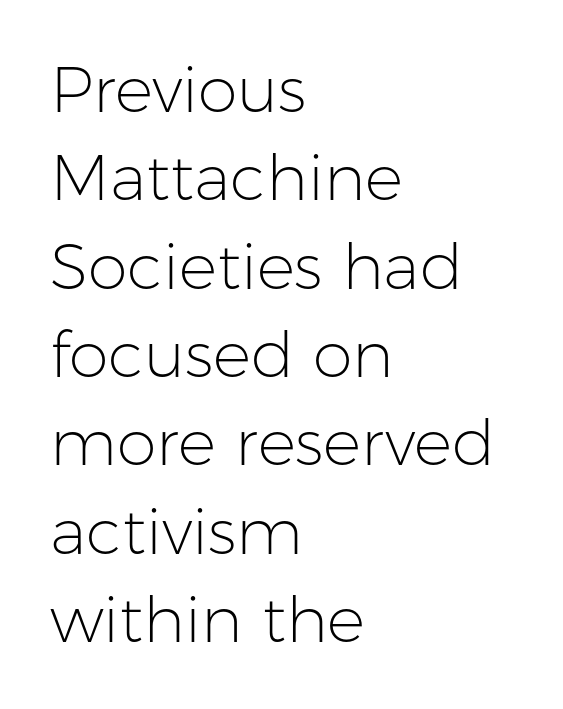
Q: Is the text bold? A: No.
Q: Is the text italic (slanted)? A: No, it is upright.
Q: Is the typeface a serif or a sans-serif typeface? A: Sans-serif.
Q: Is the text underlined? A: No.
Q: How is the paragraph aligned? A: Left-aligned.
Q: Is the spacing between letters normal or unusually wide? A: Normal.
Q: Is the spacing between lines tight, normal or loose? A: Normal.
Q: Width (condensed, normal, or wide)? A: Normal.
Q: Stroke contrast? A: Low.
Q: x-height? A: Medium.
Q: Monospaced? A: No.
